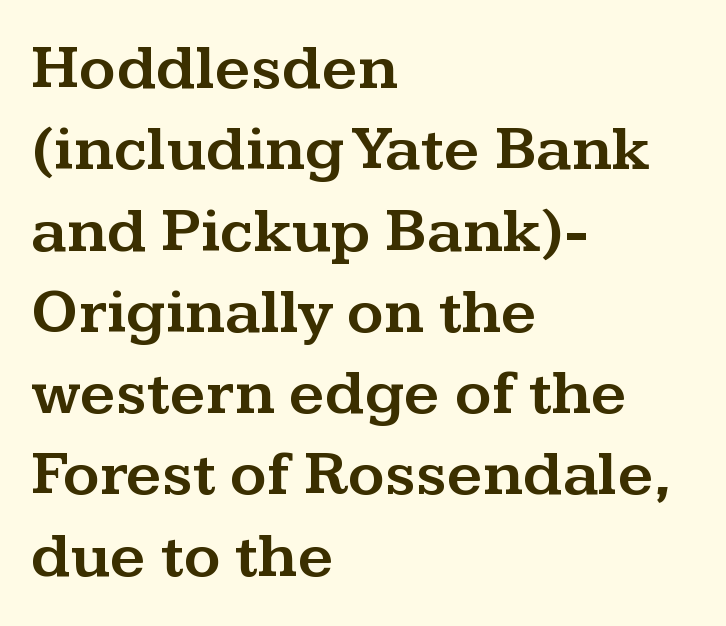
The image shows 63 px wide serif type, upright; set left-aligned, normal line spacing (1.29x), normal letter spacing, not underlined; medium stroke contrast and a medium x-height.
